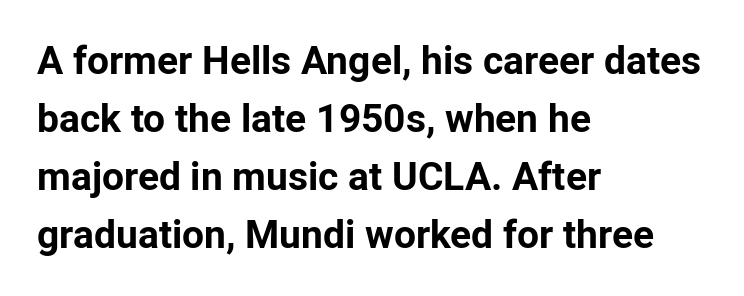
Q: Is the text bold? A: Yes.
Q: Is the text italic (slanted)? A: No, it is upright.
Q: Is the typeface a serif or a sans-serif typeface? A: Sans-serif.
Q: Is the text underlined? A: No.
Q: How is the paragraph aligned? A: Left-aligned.
Q: Is the spacing between letters normal or unusually wide? A: Normal.
Q: Is the spacing between lines tight, normal or loose? A: Normal.
Q: Width (condensed, normal, or wide)? A: Normal.
Q: Stroke contrast? A: Low.
Q: x-height? A: Medium.
Q: Monospaced? A: No.
